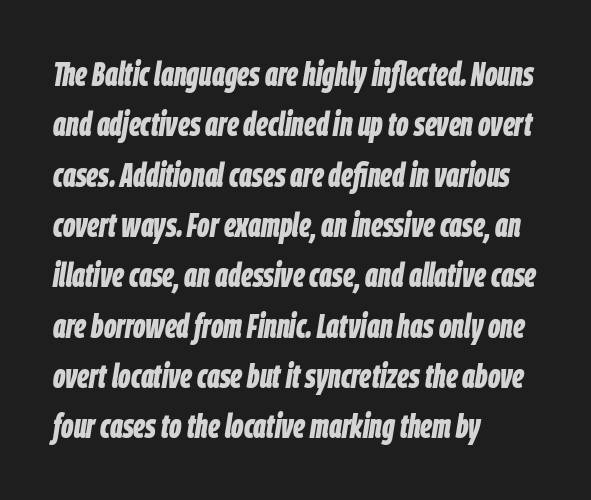
The typesetting leans heavy: a genuine bold. This sample keeps an unexceptional amount of space between lines. Type without underlining. The font's italic variant was chosen for this text.
